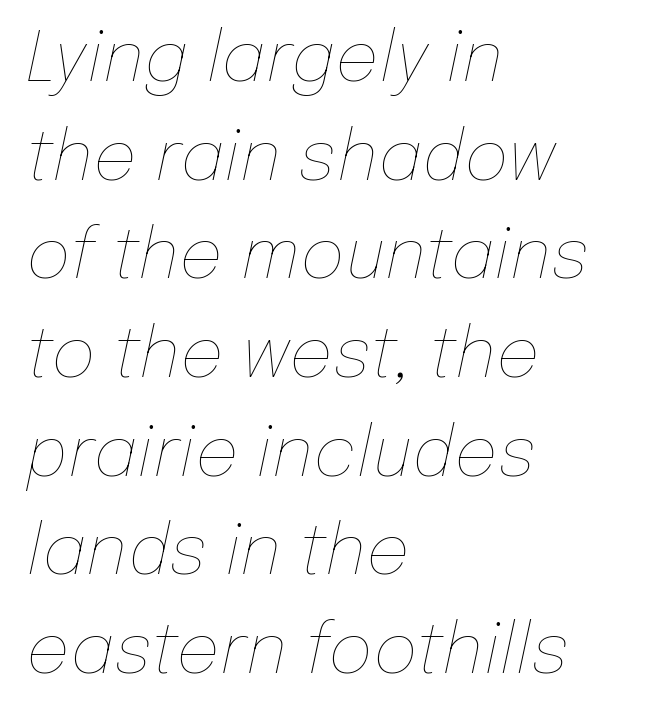
{"italic": "yes", "lean": "right", "slant_degrees": 12, "bold": "no", "weight": "thin", "width": "normal", "stroke_contrast": "low", "x_height": "medium", "monospaced": "no", "underline": "no", "align": "left", "line_spacing": "normal", "line_spacing_ratio": 1.43, "letter_spacing": "normal", "letter_spacing_em": 0.0, "glyph_px": 69}
